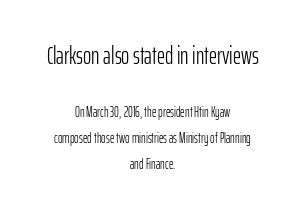
The image shows 25 px text type, upright; set centered, line spacing 1.85x, normal letter spacing, not underlined; the first (top) block is 1.79x larger.
